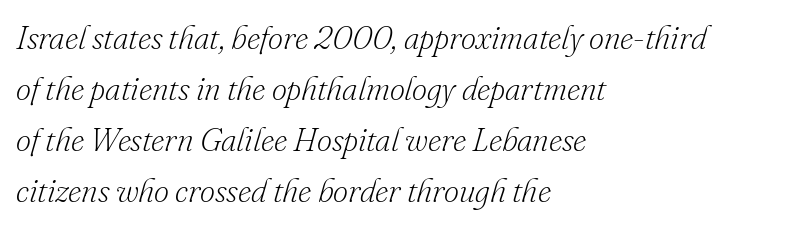
The image shows 33 px light serif type, italic (leaning right); set left-aligned, normal line spacing (1.55x), normal letter spacing, not underlined; low stroke contrast and a small x-height.
